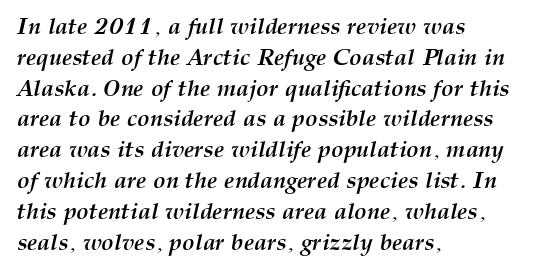
Reading down the block, your eye returns to a fixed left position each line. Slanted lettering throughout. Each word holds together tightly as a unit, with standard inter-letter gaps. Words float on clear page, feet unadorned. Whoever set this chose a conventional vertical rhythm. Typesetter's note: full bold, strokes at maximum text heaviness.
